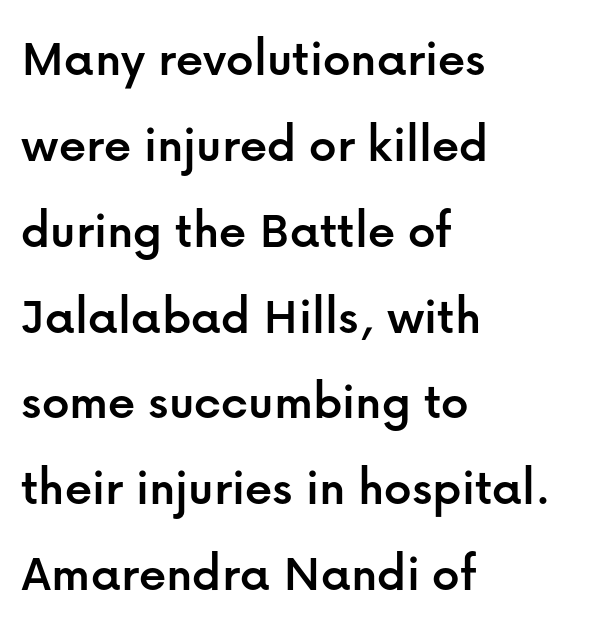
Q: Is the text italic (slanted)? A: No, it is upright.
Q: Is the typeface a serif or a sans-serif typeface? A: Sans-serif.
Q: Is the text underlined? A: No.
Q: How is the paragraph aligned? A: Left-aligned.
Q: Is the spacing between letters normal or unusually wide? A: Normal.
Q: Is the spacing between lines tight, normal or loose? A: Normal.
Q: Width (condensed, normal, or wide)? A: Normal.
Q: Stroke contrast? A: Low.
Q: x-height? A: Medium.
Q: Monospaced? A: No.
